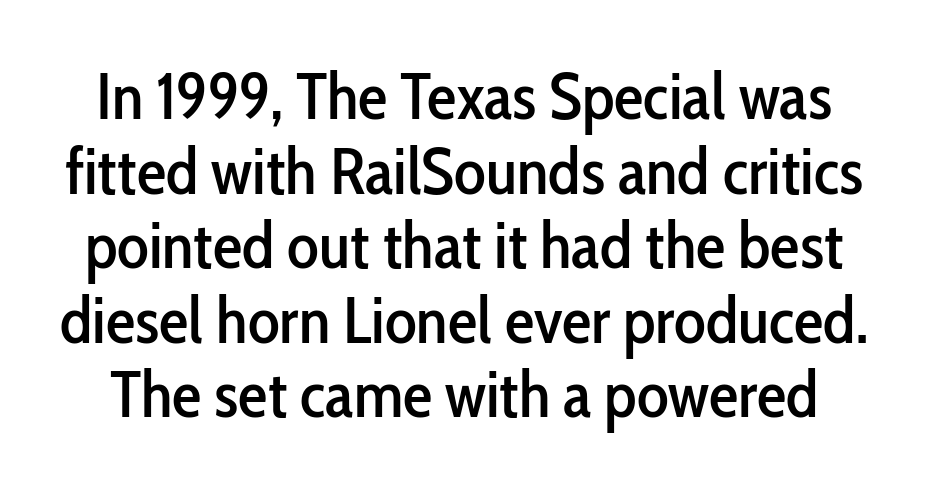
If you measured baseline to baseline, you'd find a short distance. In terms of letterspacing, this is plain default setting. The glyphs are unaccompanied by any horizontal stroke below them. Nope, not italic — everything's standing straight. Proportional: the letters do not fall into vertical columns.
